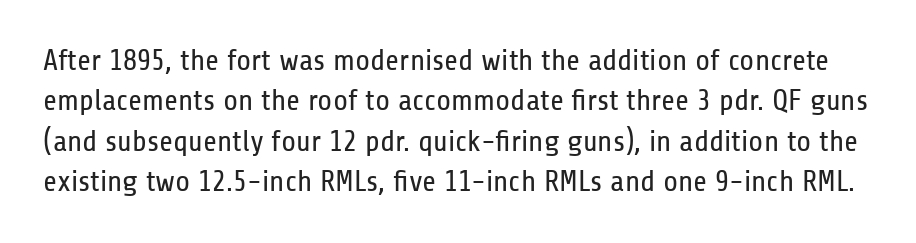
Q: Is the text bold? A: No.
Q: Is the text italic (slanted)? A: No, it is upright.
Q: Is the typeface a serif or a sans-serif typeface? A: Sans-serif.
Q: Is the text underlined? A: No.
Q: Is the spacing between letters normal or unusually wide? A: Normal.
Q: Is the spacing between lines tight, normal or loose? A: Normal.
Q: Width (condensed, normal, or wide)? A: Condensed.
Q: Stroke contrast? A: Low.
Q: x-height? A: Medium.
Q: Monospaced? A: No.
